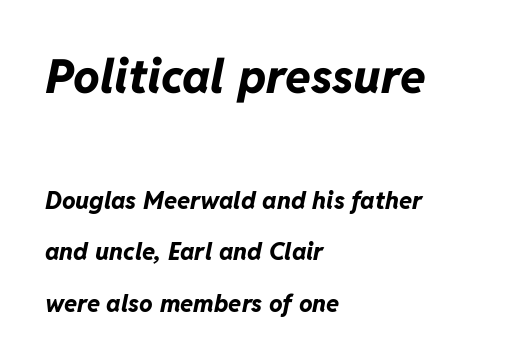
{"italic": "yes", "lean": "right", "slant_degrees": 11, "bold": "yes", "weight": "bold", "width": "normal", "stroke_contrast": "low", "x_height": "medium", "monospaced": "no", "underline": "no", "align": "left", "line_spacing": "loose", "line_spacing_ratio": 2.15, "letter_spacing": "normal", "letter_spacing_em": 0.0, "larger_block": "first", "size_ratio": 1.96, "glyph_px": 47}
